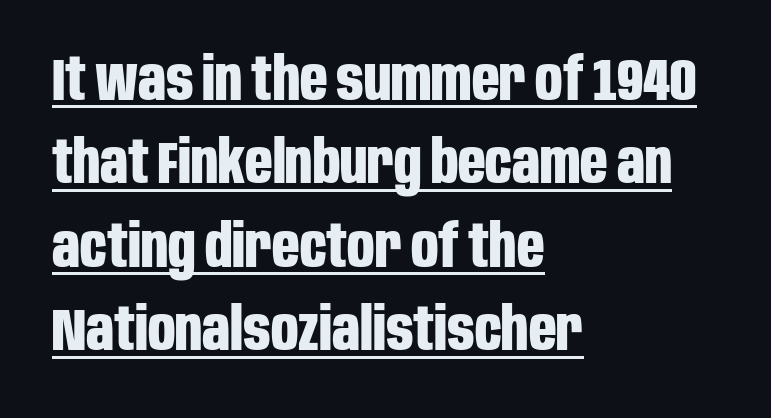
{"serif": "no", "italic": "no", "bold": "yes", "weight": "bold", "width": "condensed", "stroke_contrast": "low", "x_height": "large", "monospaced": "no", "underline": "yes", "align": "left", "line_spacing": "normal", "line_spacing_ratio": 1.39, "letter_spacing": "normal", "letter_spacing_em": 0.0, "glyph_px": 60}
